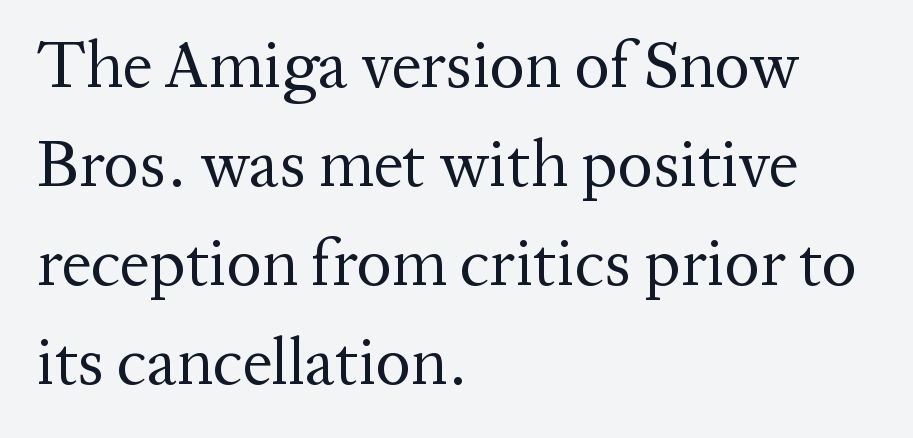
A student would call this left alignment; a typographer would say flush left, rag right. To sum up the face: it has serifs. Caption: face not bold, strokes unweighted. Descenders are the only things crossing below the line. How would I describe the line gaps? Plain and ordinary. In terms of posture, this sample is upright.
